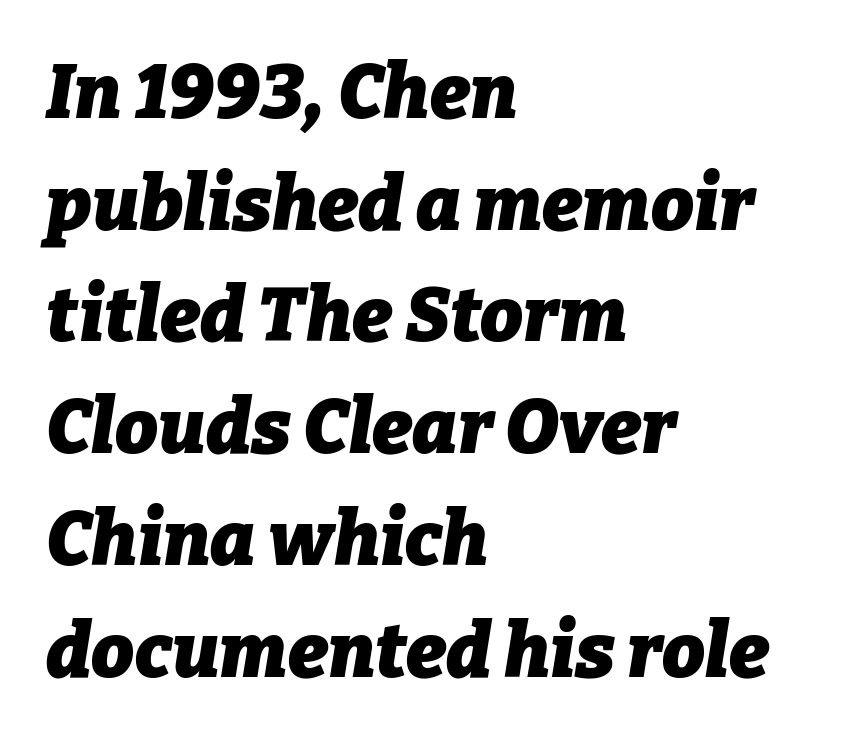
The image shows 76 px heavy type, italic (leaning right); set left-aligned, normal line spacing (1.47x), normal letter spacing, not underlined; low stroke contrast and a medium x-height.
